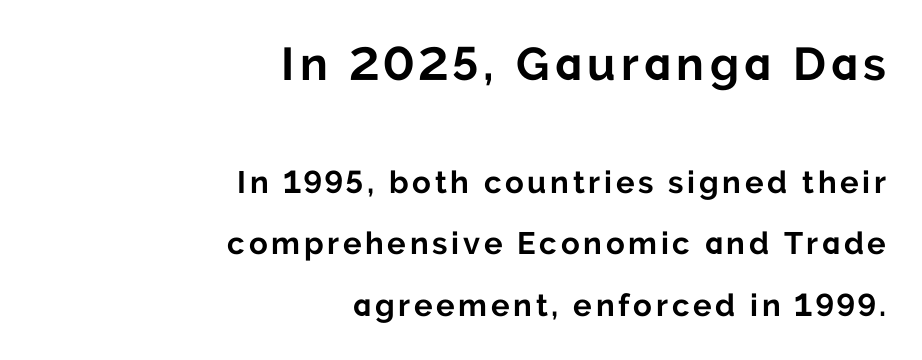
{"serif": "no", "italic": "no", "bold": "yes", "weight": "bold", "width": "normal", "stroke_contrast": "low", "x_height": "medium", "monospaced": "no", "underline": "no", "align": "right", "line_spacing": "loose", "line_spacing_ratio": 1.97, "larger_block": "first", "size_ratio": 1.48, "glyph_px": 46}
